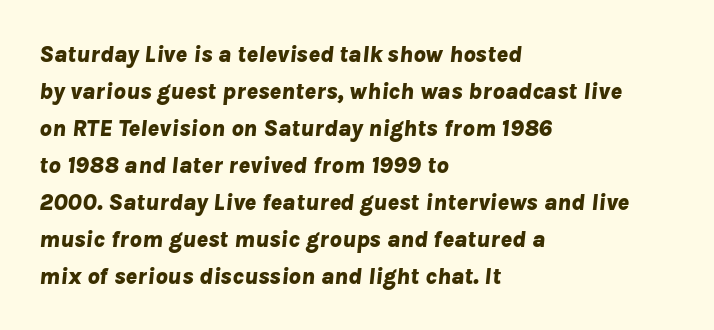
Q: Is the text bold? A: Yes.
Q: Is the text italic (slanted)? A: Yes, it leans right by about 8 degrees.
Q: Is the text underlined? A: No.
Q: How is the paragraph aligned? A: Left-aligned.
Q: Is the spacing between letters normal or unusually wide? A: Normal.
Q: Is the spacing between lines tight, normal or loose? A: Normal.
